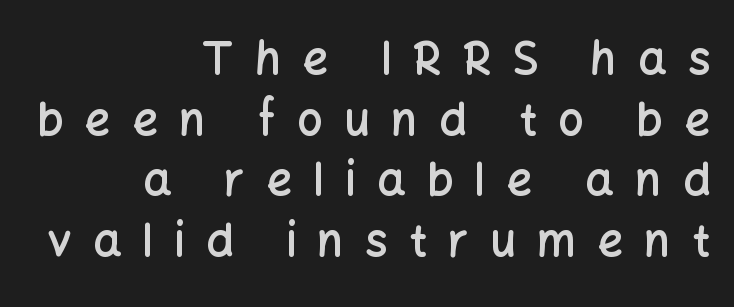
{"serif": "no", "italic": "no", "bold": "semi", "weight": "semibold", "width": "normal", "stroke_contrast": "low", "x_height": "medium", "monospaced": "no", "underline": "no", "align": "right", "line_spacing": "normal", "line_spacing_ratio": 1.35, "letter_spacing": "wide", "letter_spacing_em": 0.47, "glyph_px": 45}
